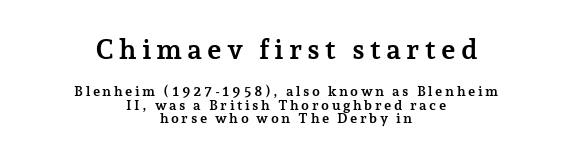
The image shows 28 px semibold serif type, upright; set centered, tight line spacing (0.98x), not underlined; the first (top) block is 2.0x larger; low stroke contrast and a medium x-height.
